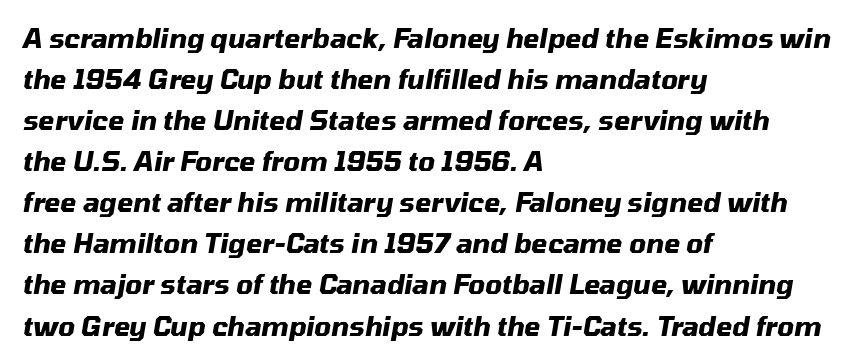
The image shows 26 px bold type, italic (leaning right); set left-aligned, normal line spacing (1.58x), normal letter spacing, not underlined.
